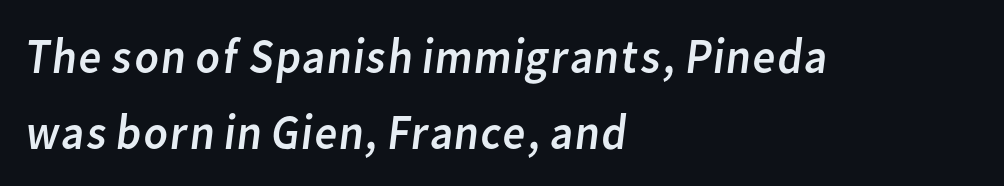
{"serif": "no", "bold": "no", "weight": "regular", "width": "normal", "stroke_contrast": "low", "x_height": "medium", "monospaced": "no", "underline": "no", "align": "left", "line_spacing": "normal", "line_spacing_ratio": 1.52, "letter_spacing": "normal", "letter_spacing_em": 0.0, "glyph_px": 50}
